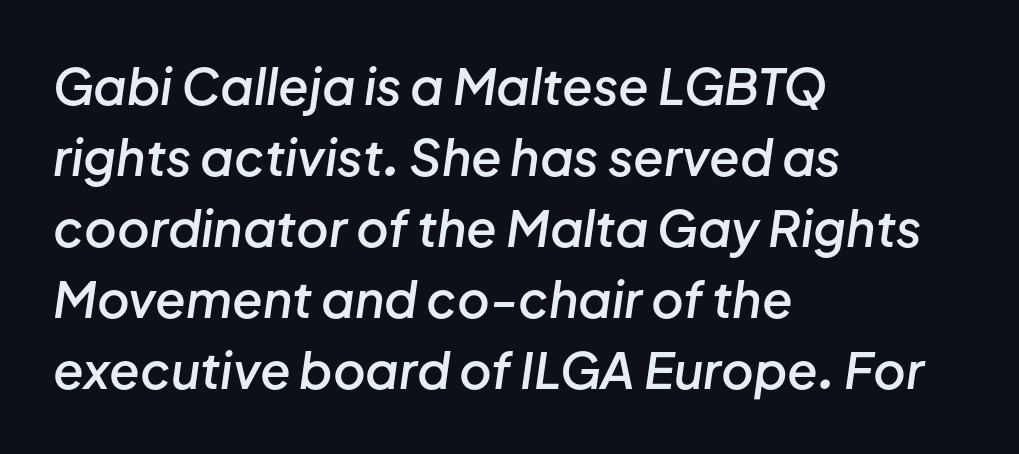
{"italic": "yes", "lean": "right", "slant_degrees": 8, "bold": "semi", "weight": "semibold", "width": "normal", "stroke_contrast": "low", "x_height": "medium", "monospaced": "no", "underline": "no", "align": "left", "line_spacing": "normal", "line_spacing_ratio": 1.42, "letter_spacing": "normal", "letter_spacing_em": 0.0, "glyph_px": 50}
